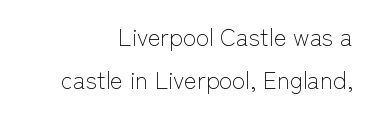
{"italic": "no", "bold": "no", "underline": "no", "align": "right", "line_spacing_ratio": 1.8, "letter_spacing": "normal", "letter_spacing_em": 0.0, "glyph_px": 24}
